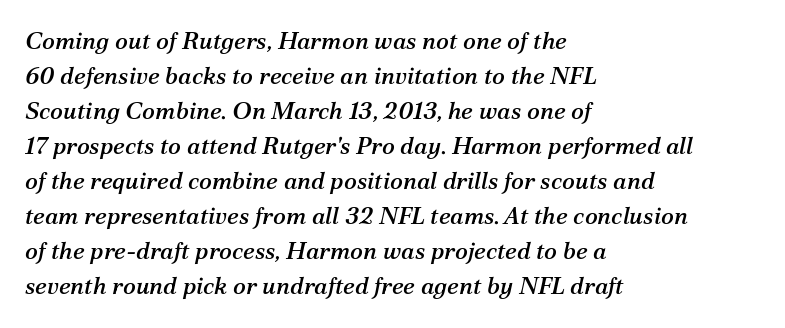
The words here are not underlined. A student would call this left alignment; a typographer would say flush left, rag right. The vertical gap from one line to the next is medium. The tracking reads as untouched default to a designer's eye.
